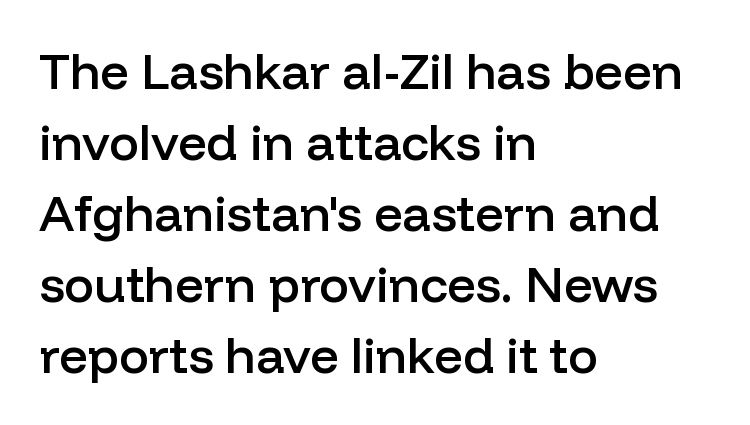
Students, this is semibold: more ink than regular, less than bold. Rendered with straight, roman letterforms. The passage shown is typed in a proportional face where columns would drift. Does the copy run flush right? No — it runs flush left.
